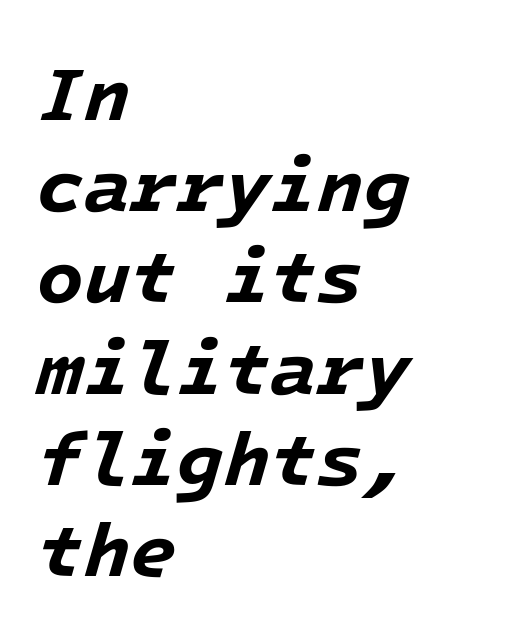
The image shows 76 px bold type, italic (leaning right), monospaced; set left-aligned, line spacing 1.2x, normal letter spacing, not underlined; low stroke contrast and a medium x-height.
